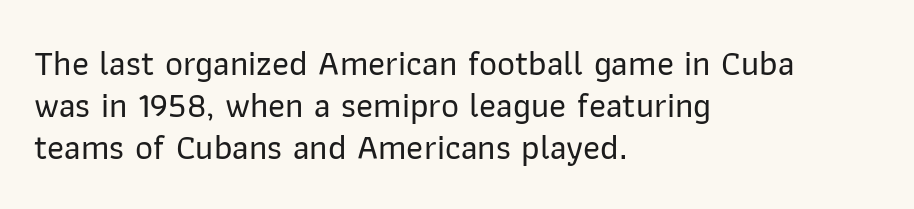
{"serif": "no", "italic": "no", "width": "normal", "stroke_contrast": "low", "x_height": "medium", "monospaced": "no", "underline": "no", "align": "left", "line_spacing_ratio": 1.2, "letter_spacing": "normal", "letter_spacing_em": 0.0, "glyph_px": 35}
